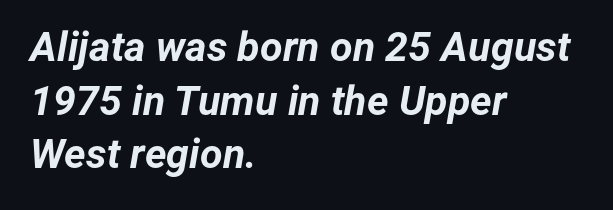
{"italic": "yes", "lean": "right", "slant_degrees": 12, "bold": "yes", "weight": "bold", "width": "normal", "stroke_contrast": "low", "x_height": "medium", "monospaced": "no", "underline": "no", "align": "left", "line_spacing": "normal", "line_spacing_ratio": 1.31, "letter_spacing": "normal", "letter_spacing_em": 0.0, "glyph_px": 41}
